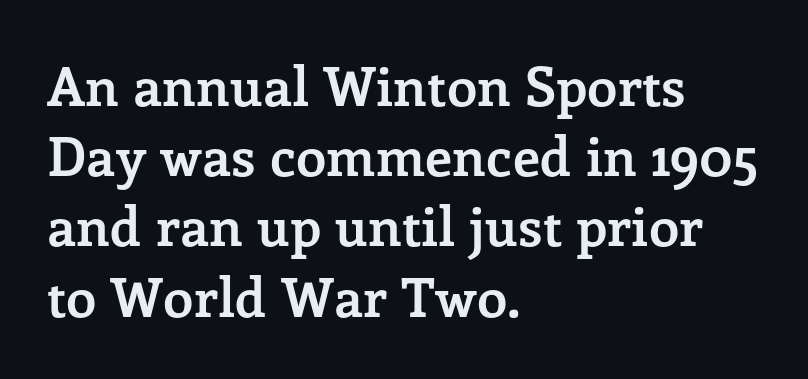
The rendering shows small feet on the letterforms — a serif design. The gap between lines stays unmarked. Do the characters align in a grid? No, the font is proportional. Students, observe: this is what conventionally led text looks like.
